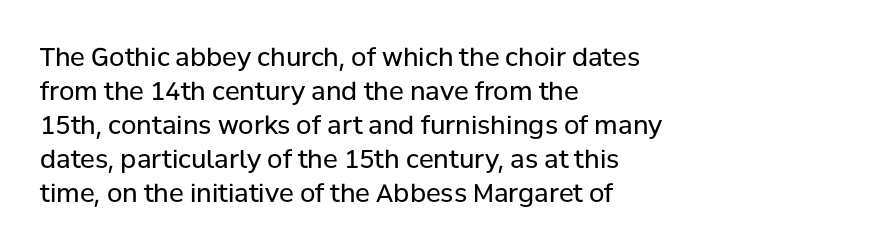
A normal amount of white space separates one row of letters from the next. Honestly, the letter spacing is just normal — you wouldn't notice it. The font's upright variant was chosen for this text. Is this a heavy cut? Hardly; it is regular or lighter. Caption: multi-line text, flush left, ragged right.
